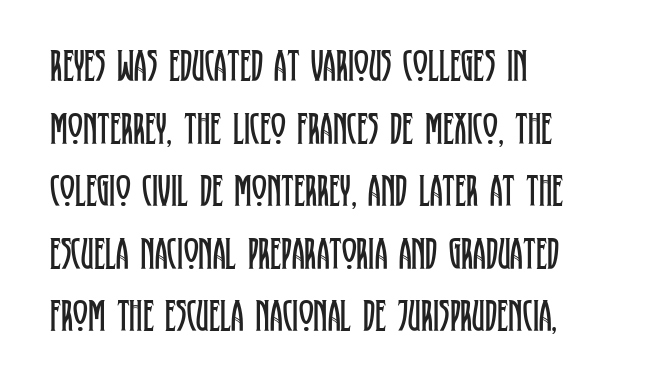
The image shows 45 px regular-weight, condensed serif type, upright; set left-aligned, normal line spacing (1.39x), normal letter spacing, not underlined; low stroke contrast and a large x-height.
